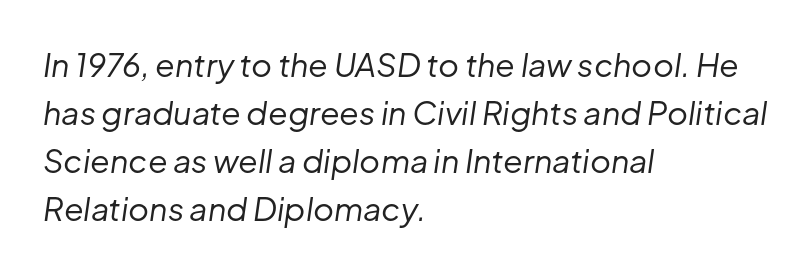
The characters are drawn with everyday or finer stroke widths. Clear beneath every line of the passage. The typography opts for an oblique posture over an upright one. The ragged edge is on the right, which tells us the setting is flush left. Regular leading.
